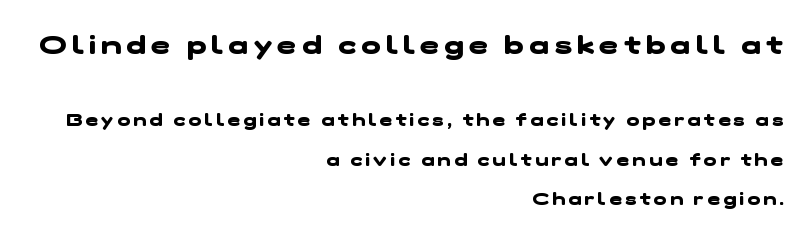
Q: Is the text bold? A: Yes.
Q: Is the text underlined? A: No.
Q: How is the paragraph aligned? A: Right-aligned.
Q: Is the spacing between letters normal or unusually wide? A: Unusually wide.
Q: Is the spacing between lines tight, normal or loose? A: Loose.
Q: Which block of text is set in a larger size, the first (top) or the second (bottom)? A: The first (top) one.
